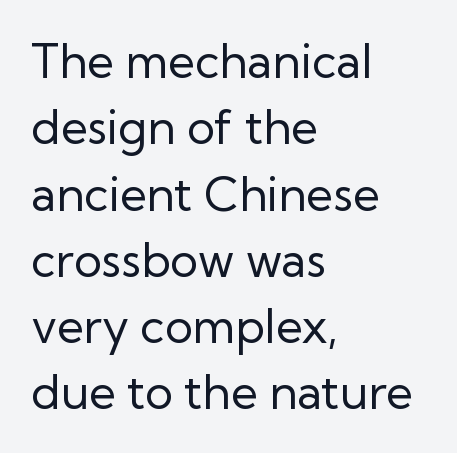
This sample has the flowing, uneven cadence of proportional lettering. The space directly below the letters is spotless. A sans-serif font was chosen for this passage. Compared with typical body copy, the letter spacing here is the same. Weight: regular or lighter. What's the leading like? Ordinary, nothing unusual.
